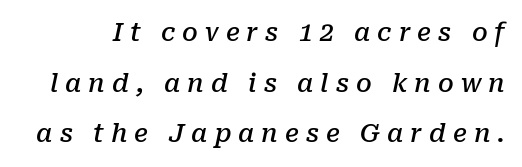
{"italic": "yes", "lean": "right", "slant_degrees": 10, "bold": "semi", "underline": "no", "line_spacing": "loose", "line_spacing_ratio": 2.03, "letter_spacing": "wide", "letter_spacing_em": 0.28, "glyph_px": 25}
